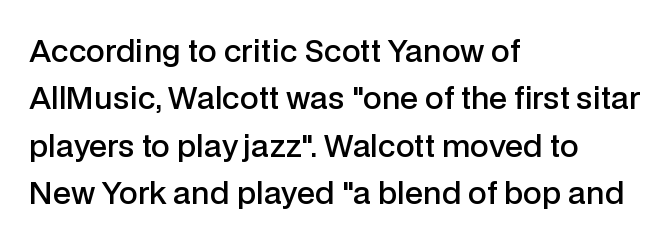
{"serif": "no", "italic": "no", "bold": "semi", "weight": "semibold", "width": "normal", "stroke_contrast": "low", "x_height": "medium", "monospaced": "no", "underline": "no", "align": "left", "line_spacing": "normal", "line_spacing_ratio": 1.58, "letter_spacing": "normal", "letter_spacing_em": 0.0, "glyph_px": 30}
